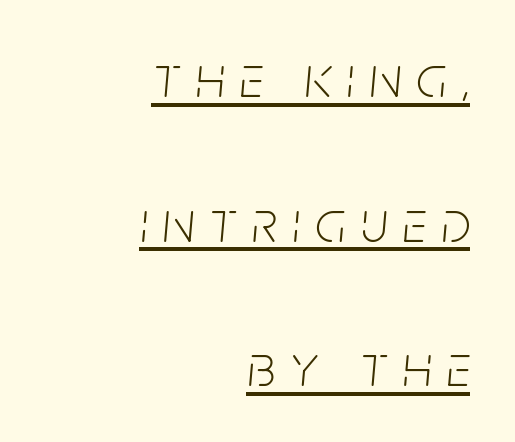
{"italic": "yes", "lean": "right", "slant_degrees": 5, "bold": "no", "weight": "light", "width": "condensed", "stroke_contrast": "low", "x_height": "large", "monospaced": "no", "underline": "yes", "align": "right", "line_spacing": "loose", "line_spacing_ratio": 2.45, "letter_spacing": "wide", "letter_spacing_em": 0.27, "glyph_px": 59}
